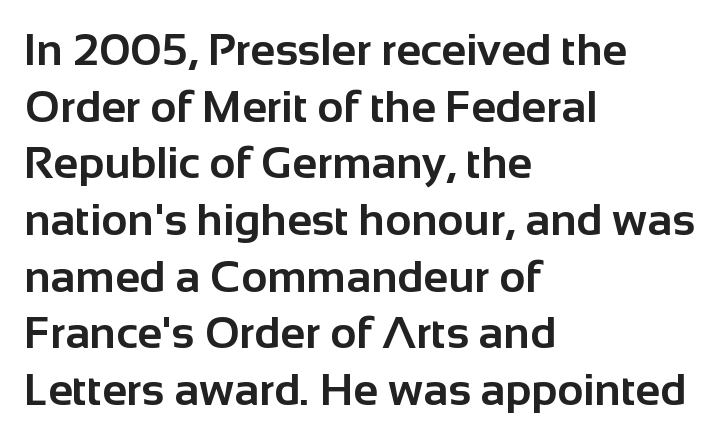
Q: Is the text bold? A: Yes.
Q: Is the text italic (slanted)? A: No, it is upright.
Q: Is the typeface a serif or a sans-serif typeface? A: Sans-serif.
Q: Is the text underlined? A: No.
Q: How is the paragraph aligned? A: Left-aligned.
Q: Is the spacing between letters normal or unusually wide? A: Normal.
Q: Is the spacing between lines tight, normal or loose? A: Normal.
Q: Width (condensed, normal, or wide)? A: Normal.
Q: Stroke contrast? A: Low.
Q: x-height? A: Medium.
Q: Monospaced? A: No.
